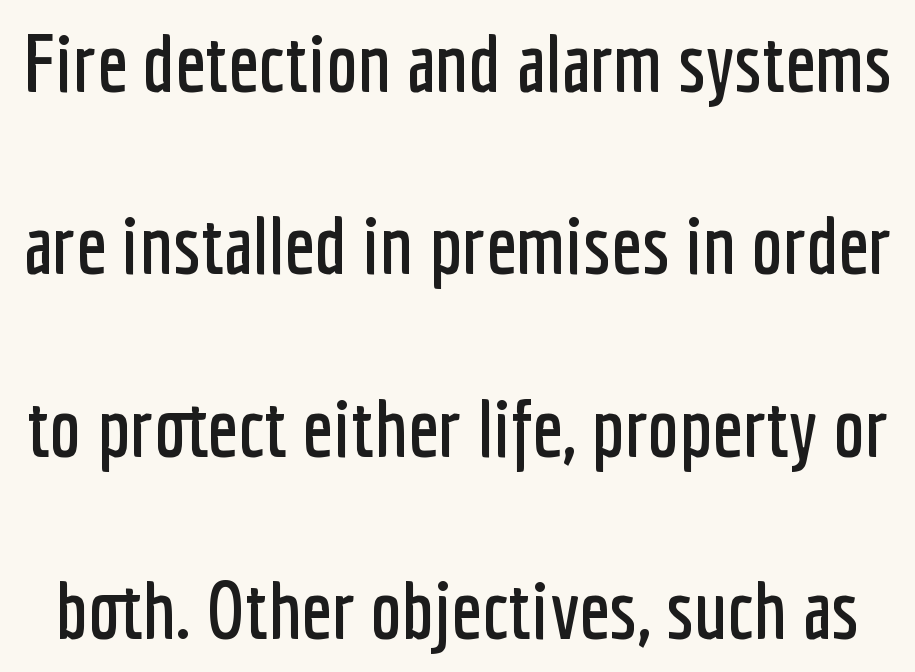
Q: Is the text italic (slanted)? A: No, it is upright.
Q: Is the typeface a serif or a sans-serif typeface? A: Sans-serif.
Q: Is the text underlined? A: No.
Q: Is the spacing between letters normal or unusually wide? A: Normal.
Q: Is the spacing between lines tight, normal or loose? A: Loose.
Q: Width (condensed, normal, or wide)? A: Condensed.
Q: Stroke contrast? A: Low.
Q: x-height? A: Medium.
Q: Monospaced? A: No.
